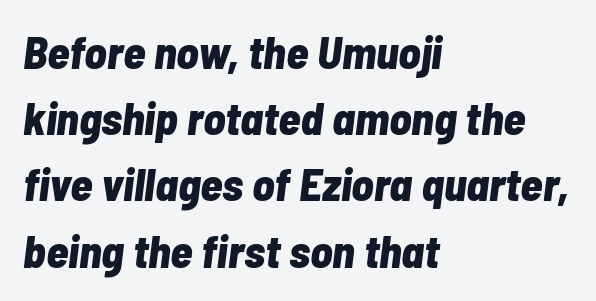
The image shows 46 px bold, condensed type, italic (leaning right); set left-aligned, normal line spacing (1.44x), normal letter spacing, not underlined; low stroke contrast and a medium x-height.
